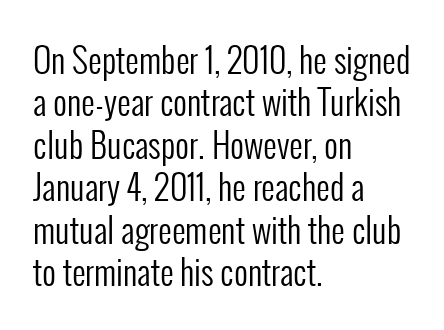
Q: Is the text bold? A: No.
Q: Is the text italic (slanted)? A: No, it is upright.
Q: Is the typeface a serif or a sans-serif typeface? A: Sans-serif.
Q: Is the text underlined? A: No.
Q: How is the paragraph aligned? A: Left-aligned.
Q: Is the spacing between letters normal or unusually wide? A: Normal.
Q: Is the spacing between lines tight, normal or loose? A: Normal.
Q: Width (condensed, normal, or wide)? A: Condensed.
Q: Stroke contrast? A: Low.
Q: x-height? A: Medium.
Q: Monospaced? A: No.
